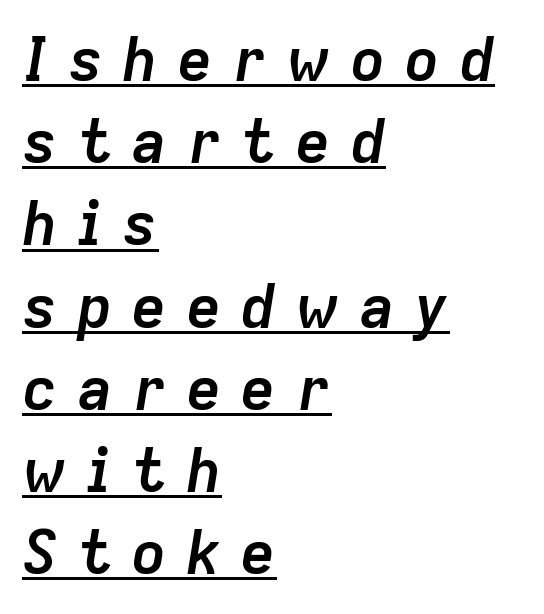
{"italic": "yes", "lean": "right", "slant_degrees": 9, "bold": "yes", "weight": "semibold", "width": "normal", "stroke_contrast": "low", "x_height": "medium", "monospaced": "no", "underline": "yes", "align": "left", "line_spacing": "normal", "line_spacing_ratio": 1.37, "letter_spacing": "wide", "letter_spacing_em": 0.31, "glyph_px": 60}
